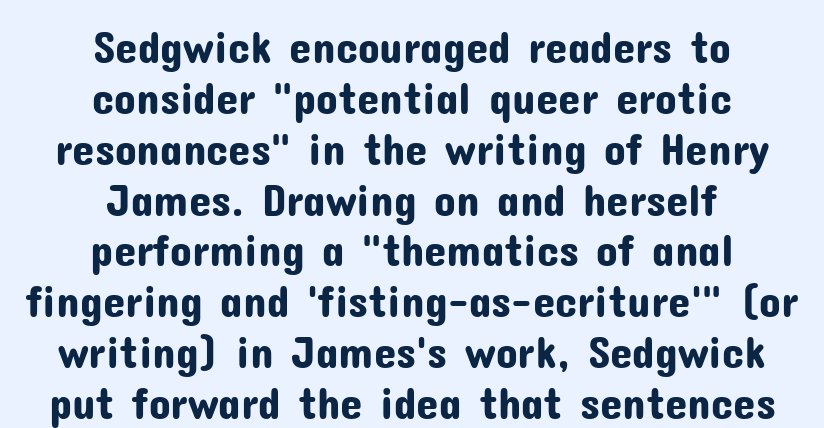
{"serif": "no", "italic": "no", "width": "normal", "stroke_contrast": "low", "x_height": "medium", "monospaced": "no", "underline": "no", "align": "center", "line_spacing": "tight", "line_spacing_ratio": 1.13, "letter_spacing": "normal", "letter_spacing_em": 0.0, "glyph_px": 45}
